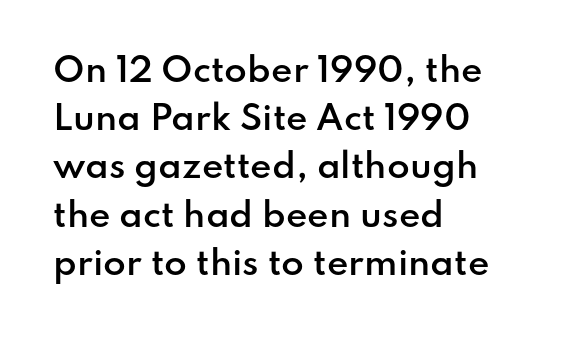
{"serif": "no", "italic": "no", "bold": "semi", "weight": "semibold", "width": "normal", "stroke_contrast": "low", "x_height": "small", "monospaced": "no", "underline": "no", "align": "left", "line_spacing": "normal", "line_spacing_ratio": 1.46, "letter_spacing": "normal", "letter_spacing_em": 0.0, "glyph_px": 33}
